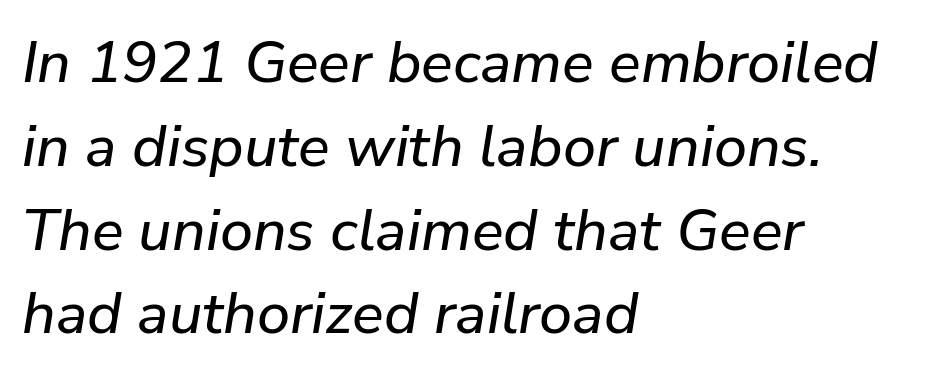
Quick note: underline off. Varying glyph widths throughout — classic text-font behaviour. Reading down the column, the eye jumps a familiar distance to each next line. In terms of posture, this sample is oblique. Spacing between characters is what you'd get straight out of the box.
